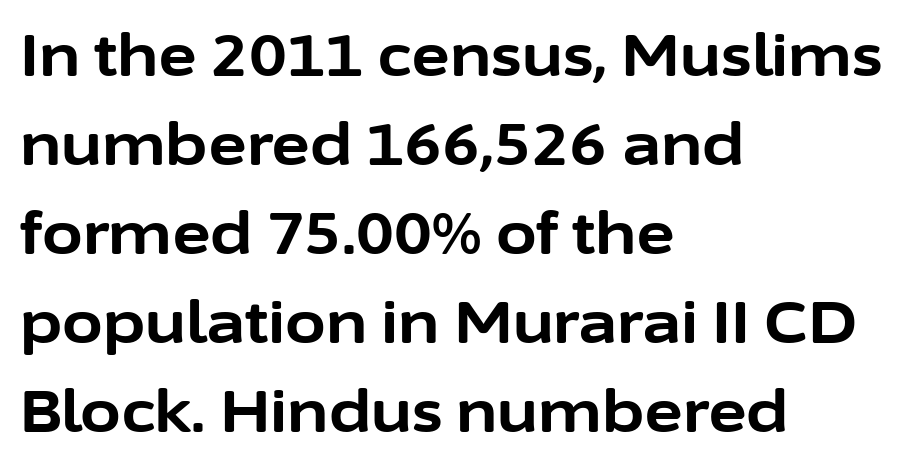
{"serif": "no", "italic": "no", "bold": "yes", "weight": "bold", "width": "normal", "stroke_contrast": "low", "x_height": "medium", "monospaced": "no", "underline": "no", "align": "left", "line_spacing": "normal", "line_spacing_ratio": 1.51, "letter_spacing": "normal", "letter_spacing_em": 0.0, "glyph_px": 59}
